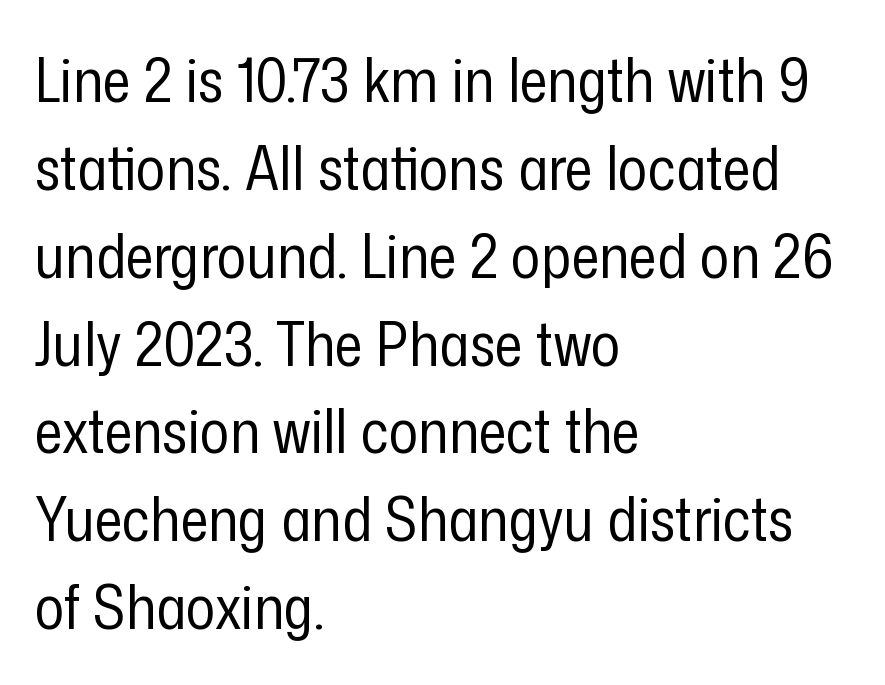
Q: Is the text bold? A: No.
Q: Is the text italic (slanted)? A: No, it is upright.
Q: Is the typeface a serif or a sans-serif typeface? A: Sans-serif.
Q: Is the text underlined? A: No.
Q: How is the paragraph aligned? A: Left-aligned.
Q: Is the spacing between letters normal or unusually wide? A: Normal.
Q: Is the spacing between lines tight, normal or loose? A: Normal.
Q: Width (condensed, normal, or wide)? A: Condensed.
Q: Stroke contrast? A: Low.
Q: x-height? A: Medium.
Q: Monospaced? A: No.
